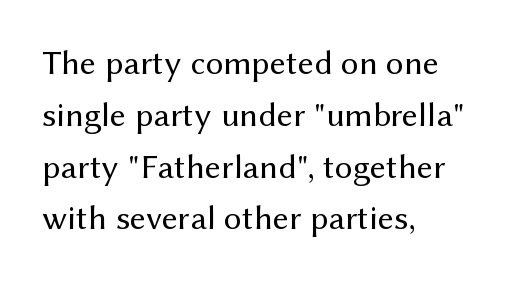
Q: Is the text bold? A: No.
Q: Is the text italic (slanted)? A: No, it is upright.
Q: Is the typeface a serif or a sans-serif typeface? A: Sans-serif.
Q: Is the text underlined? A: No.
Q: How is the paragraph aligned? A: Left-aligned.
Q: Is the spacing between letters normal or unusually wide? A: Normal.
Q: Is the spacing between lines tight, normal or loose? A: Normal.
Q: Width (condensed, normal, or wide)? A: Normal.
Q: Stroke contrast? A: Medium.
Q: x-height? A: Medium.
Q: Monospaced? A: No.
